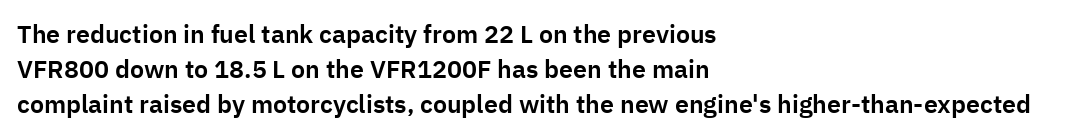
Q: Is the text italic (slanted)? A: No, it is upright.
Q: Is the text underlined? A: No.
Q: How is the paragraph aligned? A: Left-aligned.
Q: Is the spacing between letters normal or unusually wide? A: Normal.
Q: Is the spacing between lines tight, normal or loose? A: Normal.
